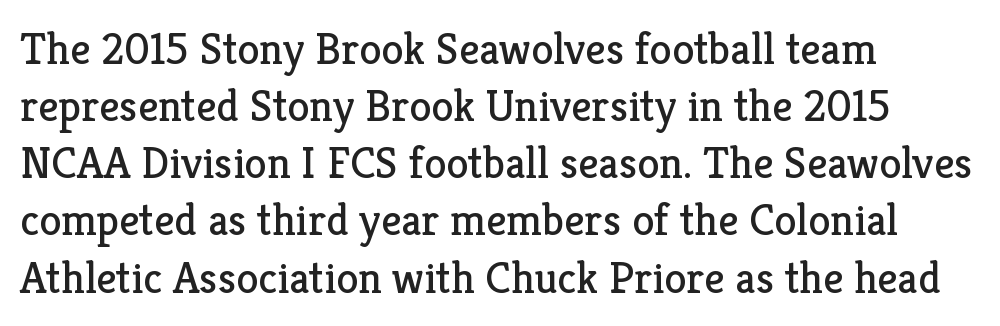
Q: Is the text bold? A: No.
Q: Is the text italic (slanted)? A: No, it is upright.
Q: Is the typeface a serif or a sans-serif typeface? A: Serif.
Q: Is the text underlined? A: No.
Q: How is the paragraph aligned? A: Left-aligned.
Q: Is the spacing between letters normal or unusually wide? A: Normal.
Q: Is the spacing between lines tight, normal or loose? A: Normal.
Q: Width (condensed, normal, or wide)? A: Normal.
Q: Stroke contrast? A: Low.
Q: x-height? A: Medium.
Q: Monospaced? A: No.
